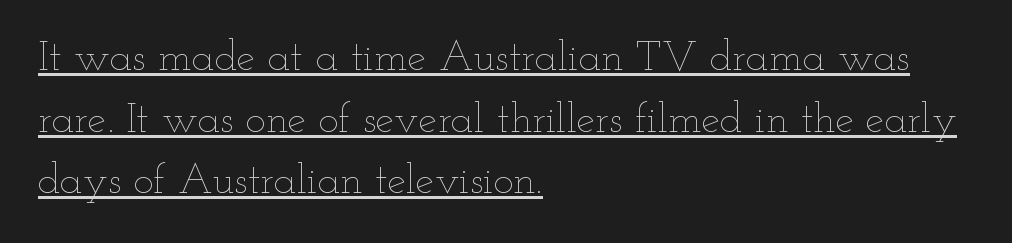
Summary of vertical rhythm: regular, with standard interline spacing. Typeset ragged right — the left edge is the straight one. No letter is thick-stroked: the sample isn't bold. A rule runs beneath these lines of type.
